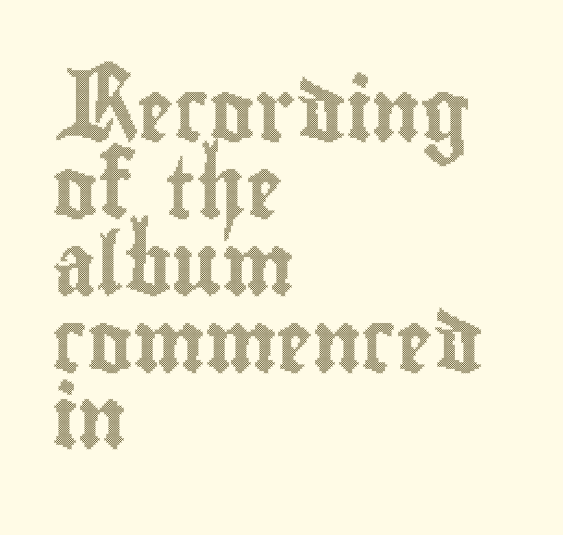
Q: Is the text italic (slanted)? A: No, it is upright.
Q: Is the text underlined? A: No.
Q: How is the paragraph aligned? A: Left-aligned.
Q: Is the spacing between letters normal or unusually wide? A: Normal.
Q: Is the spacing between lines tight, normal or loose? A: Normal.
Q: Width (condensed, normal, or wide)? A: Condensed.
Q: x-height? A: Small.
Q: Monospaced? A: No.
